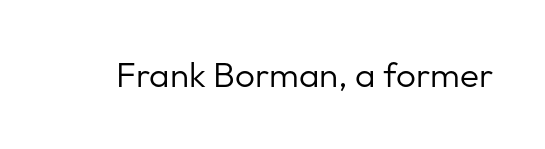
Q: Is the text bold? A: No.
Q: Is the text italic (slanted)? A: No, it is upright.
Q: Is the typeface a serif or a sans-serif typeface? A: Sans-serif.
Q: Is the text underlined? A: No.
Q: Is the spacing between letters normal or unusually wide? A: Normal.
Q: Width (condensed, normal, or wide)? A: Normal.
Q: Stroke contrast? A: Low.
Q: x-height? A: Medium.
Q: Monospaced? A: No.
